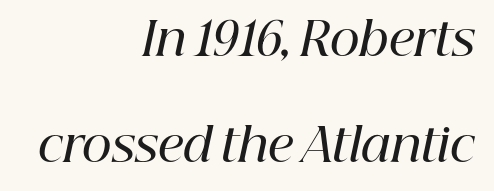
{"serif": "yes", "italic": "yes", "lean": "right", "slant_degrees": 12, "bold": "semi", "weight": "semibold", "width": "normal", "stroke_contrast": "high", "x_height": "medium", "monospaced": "no", "underline": "no", "align": "right", "line_spacing": "loose", "line_spacing_ratio": 2.3, "letter_spacing": "normal", "letter_spacing_em": 0.0, "glyph_px": 46}
